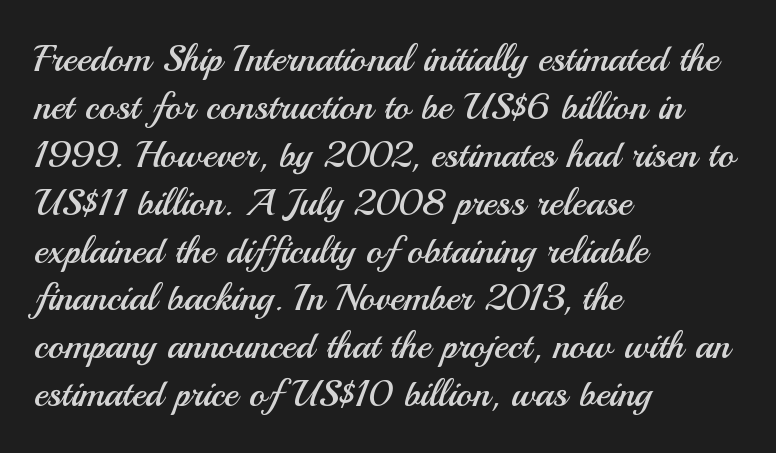
The image shows 38 px regular-weight sans-serif type; set left-aligned, normal line spacing (1.26x), normal letter spacing, not underlined; medium stroke contrast and a small x-height.
